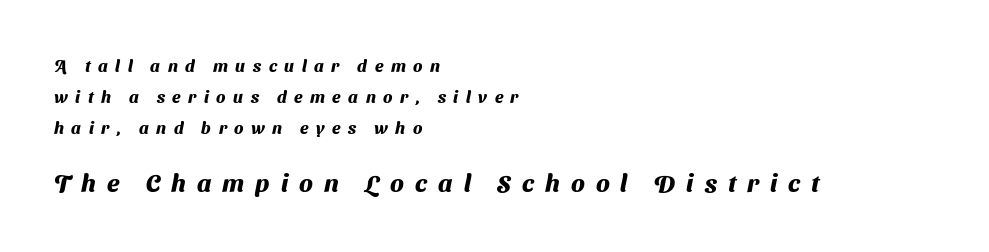
What weight is shown? A full bold with thick strokes. Visually, the bottom section dominates because its glyphs are scaled up. The face used here is rendered with a markedly widened letterfit. Does the copy run flush right? No — it runs flush left. A bare baseline throughout the passage.
